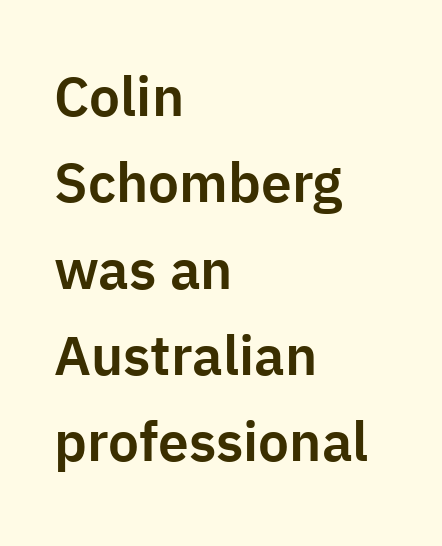
{"serif": "no", "italic": "no", "width": "normal", "stroke_contrast": "low", "x_height": "medium", "monospaced": "no", "underline": "no", "align": "left", "line_spacing": "normal", "line_spacing_ratio": 1.57, "letter_spacing": "normal", "letter_spacing_em": 0.0, "glyph_px": 55}
